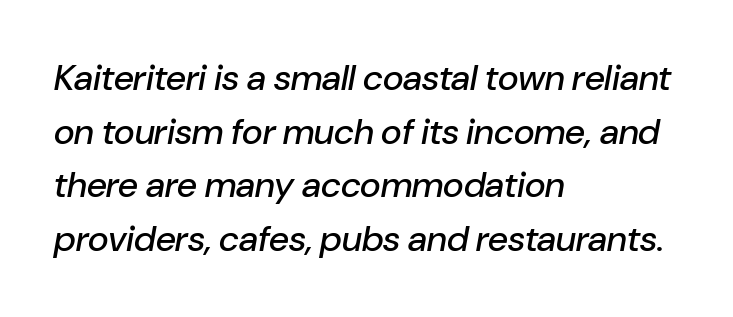
The gap between lines stays unmarked. Here the glyphs are tracked normally, forming tight word shapes. These lines are set flush left with a ragged right edge. One glance says typical: line gaps are just what's usual. Looks like regular typesetting: each glyph gets only the width it needs. This is oblique type, the kind used for emphasis or titles.
